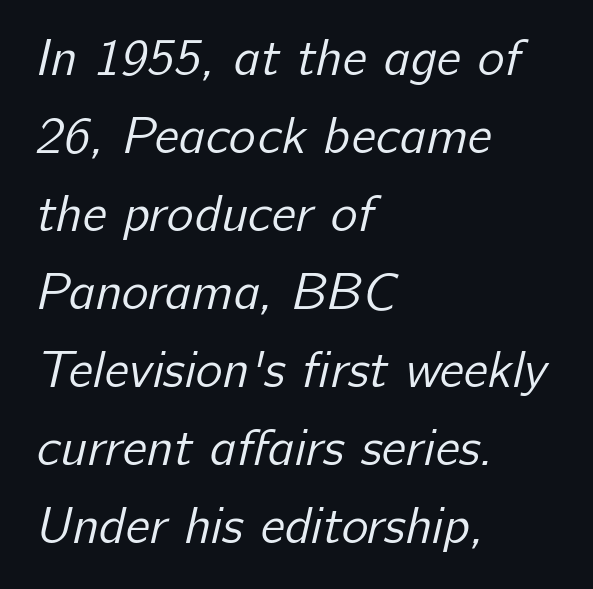
The rendering anchors every line to the left-hand side. Each letter keeps its own natural width here, so spacing adapts to shape. No letter is thick-stroked: the sample isn't bold. The gaps between neighbouring characters are ordinary and unremarkable.
